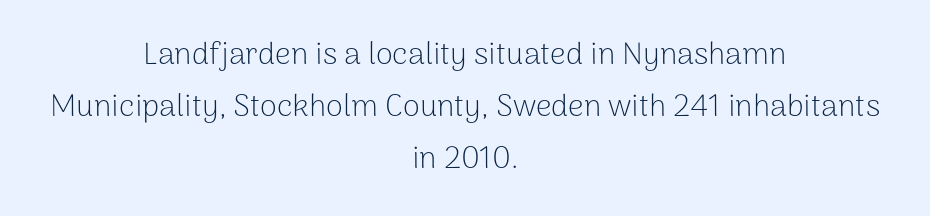
{"serif": "no", "italic": "no", "bold": "no", "weight": "light", "width": "normal", "stroke_contrast": "low", "x_height": "medium", "monospaced": "no", "underline": "no", "align": "center", "line_spacing": "normal", "line_spacing_ratio": 1.67, "letter_spacing": "normal", "letter_spacing_em": 0.0, "glyph_px": 31}
